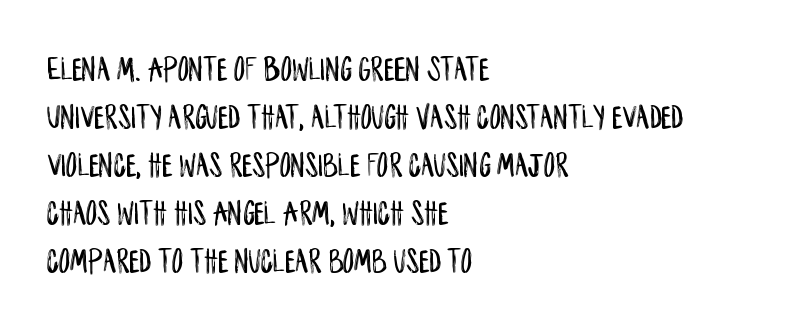
The image shows 35 px condensed sans-serif type, upright; set left-aligned, normal line spacing (1.37x), normal letter spacing, not underlined; low stroke contrast and a large x-height.
